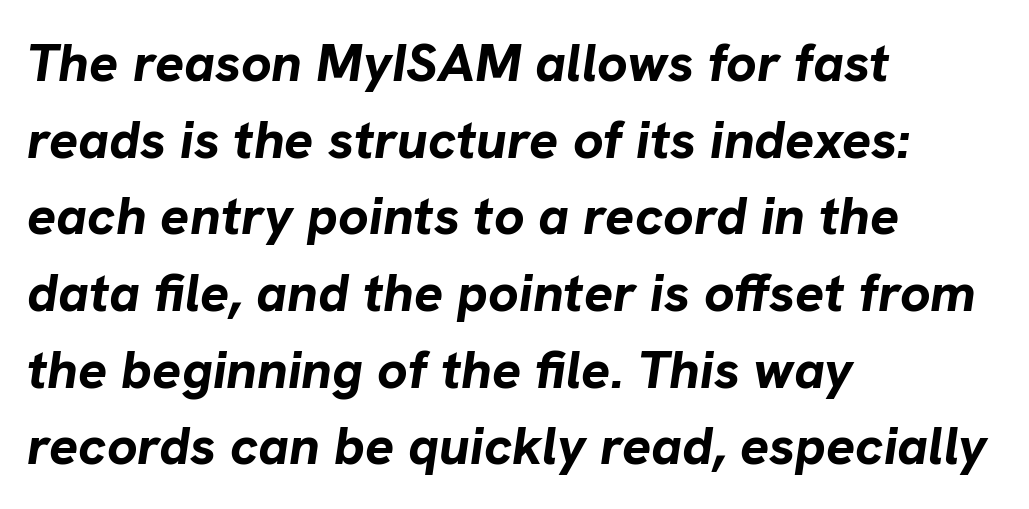
Q: Is the text bold? A: Yes.
Q: Is the text italic (slanted)? A: Yes, it leans right by about 8 degrees.
Q: Is the text underlined? A: No.
Q: How is the paragraph aligned? A: Left-aligned.
Q: Is the spacing between letters normal or unusually wide? A: Normal.
Q: Is the spacing between lines tight, normal or loose? A: Normal.
Q: Width (condensed, normal, or wide)? A: Normal.
Q: Stroke contrast? A: Low.
Q: x-height? A: Medium.
Q: Monospaced? A: No.
